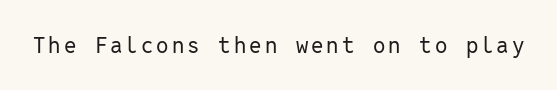
Q: Is the text bold? A: No.
Q: Is the text italic (slanted)? A: No, it is upright.
Q: Is the text underlined? A: No.
